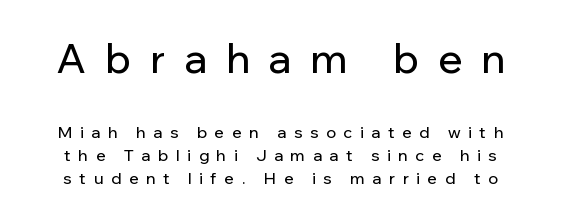
The image shows 40 px sans-serif type, upright; set normal line spacing (1.43x), unusually wide letter spacing (+0.48 em), not underlined; the first (top) block is 2.5x larger; low stroke contrast and a medium x-height.
